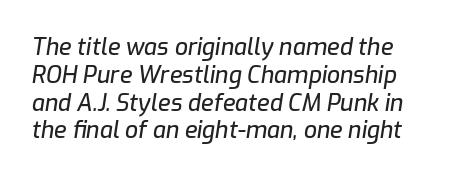
{"italic": "yes", "lean": "right", "slant_degrees": 9, "underline": "no", "line_spacing_ratio": 1.21, "letter_spacing": "normal", "letter_spacing_em": 0.0, "glyph_px": 23}
